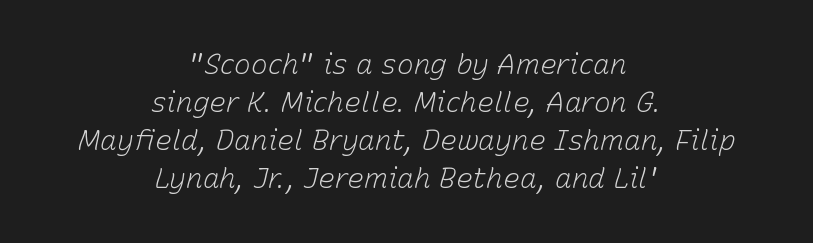
The image shows 28 px light type, italic (leaning right); set centered, normal line spacing (1.36x), normal letter spacing, not underlined; low stroke contrast and a medium x-height.
